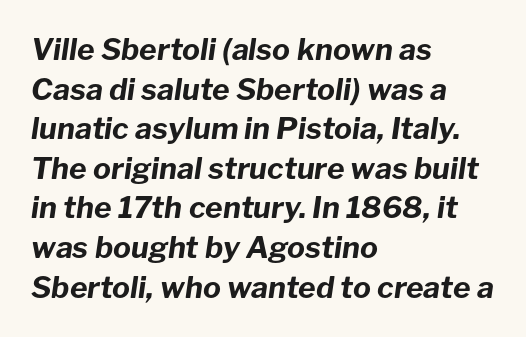
Q: Is the text bold? A: Yes.
Q: Is the text italic (slanted)? A: Yes, it leans right by about 8 degrees.
Q: Is the text underlined? A: No.
Q: How is the paragraph aligned? A: Left-aligned.
Q: Is the spacing between letters normal or unusually wide? A: Normal.
Q: Is the spacing between lines tight, normal or loose? A: Normal.
Q: Width (condensed, normal, or wide)? A: Normal.
Q: Stroke contrast? A: Low.
Q: x-height? A: Medium.
Q: Monospaced? A: No.
